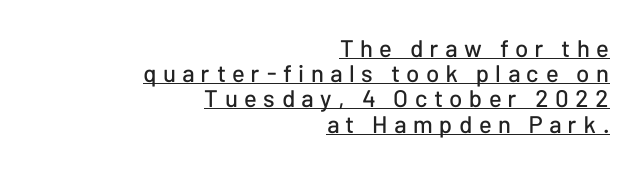
The image shows 24 px text type, upright; set right-aligned, tight line spacing (1.05x), unusually wide letter spacing (+0.27 em), underlined.
